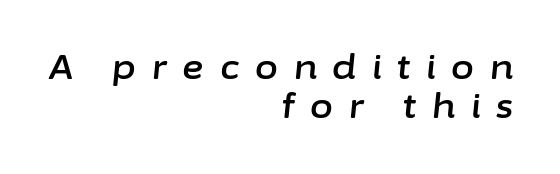
The paragraph shown leans on its right margin. The glyphs look as if they've been sheared to an angle. The tracking reads as deliberately expanded to a designer's eye. Plain, unruled lines of type. Here the designer chose a conventional face with non-uniform glyph widths.
